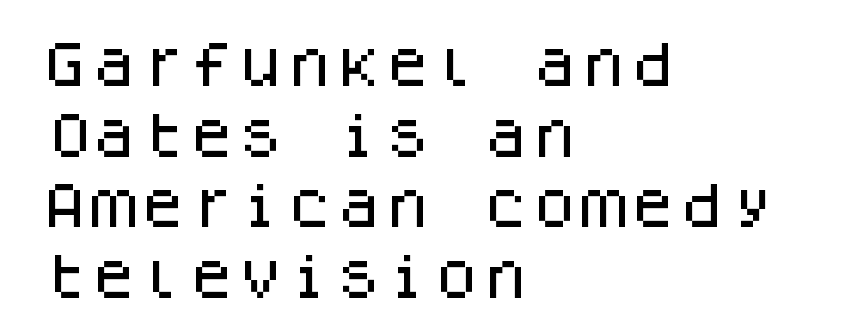
The image shows 49 px sans-serif type, upright, monospaced; set left-aligned, normal line spacing (1.44x), normal letter spacing, not underlined; low stroke contrast and a large x-height.
